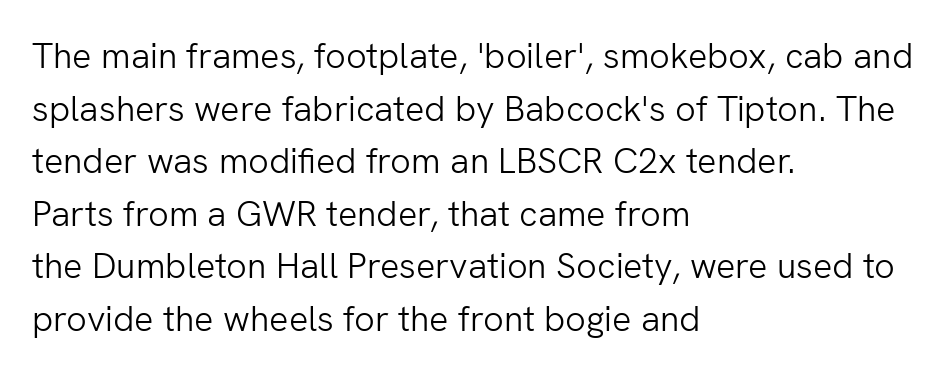
Q: Is the text bold? A: No.
Q: Is the text italic (slanted)? A: No, it is upright.
Q: Is the typeface a serif or a sans-serif typeface? A: Sans-serif.
Q: Is the text underlined? A: No.
Q: How is the paragraph aligned? A: Left-aligned.
Q: Is the spacing between letters normal or unusually wide? A: Normal.
Q: Is the spacing between lines tight, normal or loose? A: Normal.
Q: Width (condensed, normal, or wide)? A: Normal.
Q: Stroke contrast? A: Low.
Q: x-height? A: Medium.
Q: Monospaced? A: No.
